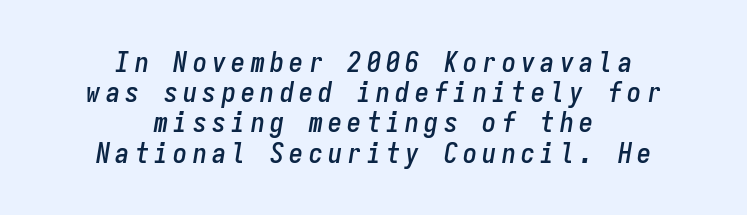
Looks like terminal output: every glyph gets an equal slot. The area under the type is left untouched. The font's italic variant was chosen for this text. Very little white space separates one row of letters from the next.
